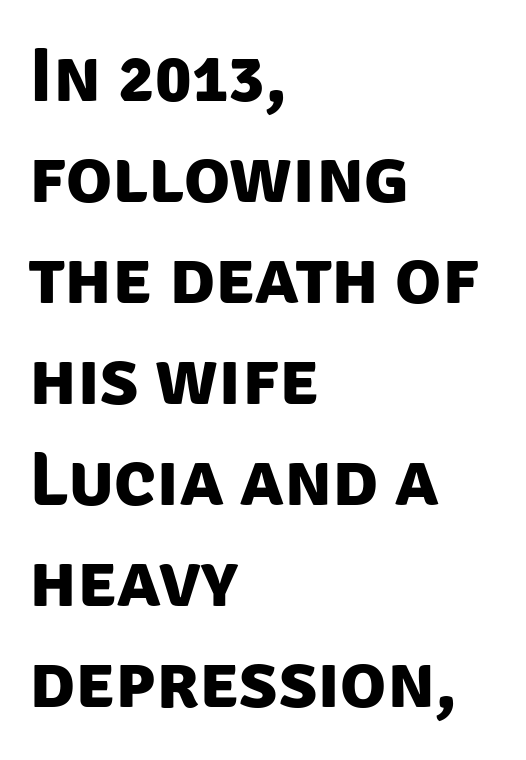
A normal amount of white space separates one row of letters from the next. Underline: absent. Notice how thick the strokes are: this is what a full bold looks like. Looks like regular typesetting: each glyph gets only the width it needs.
